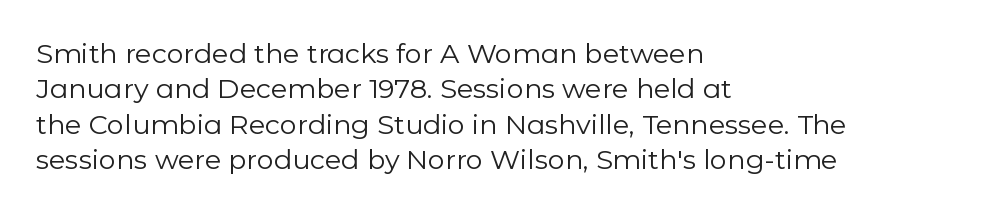
Q: Is the text bold? A: No.
Q: Is the text italic (slanted)? A: No, it is upright.
Q: Is the text underlined? A: No.
Q: How is the paragraph aligned? A: Left-aligned.
Q: Is the spacing between letters normal or unusually wide? A: Normal.
Q: Is the spacing between lines tight, normal or loose? A: Normal.
